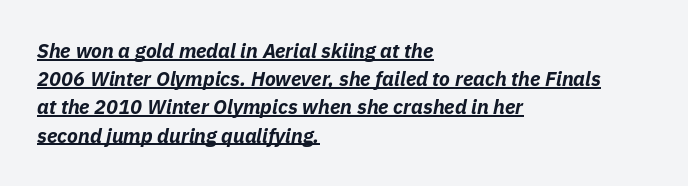
{"italic": "yes", "lean": "right", "slant_degrees": 11, "bold": "yes", "underline": "yes", "align": "left", "line_spacing": "normal", "line_spacing_ratio": 1.41, "letter_spacing": "normal", "letter_spacing_em": 0.0, "glyph_px": 20}
